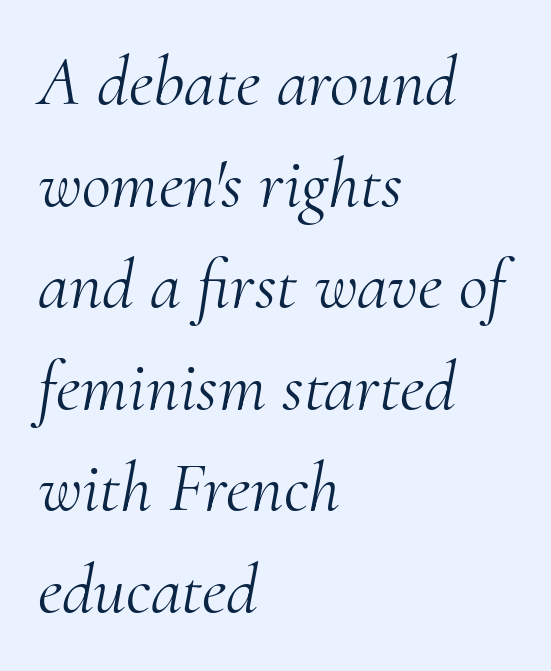
Q: Is the text bold? A: No.
Q: Is the text italic (slanted)? A: Yes, it leans right by about 10 degrees.
Q: Is the typeface a serif or a sans-serif typeface? A: Serif.
Q: Is the text underlined? A: No.
Q: How is the paragraph aligned? A: Left-aligned.
Q: Is the spacing between letters normal or unusually wide? A: Normal.
Q: Is the spacing between lines tight, normal or loose? A: Normal.
Q: Width (condensed, normal, or wide)? A: Normal.
Q: Stroke contrast? A: Medium.
Q: x-height? A: Small.
Q: Monospaced? A: No.
